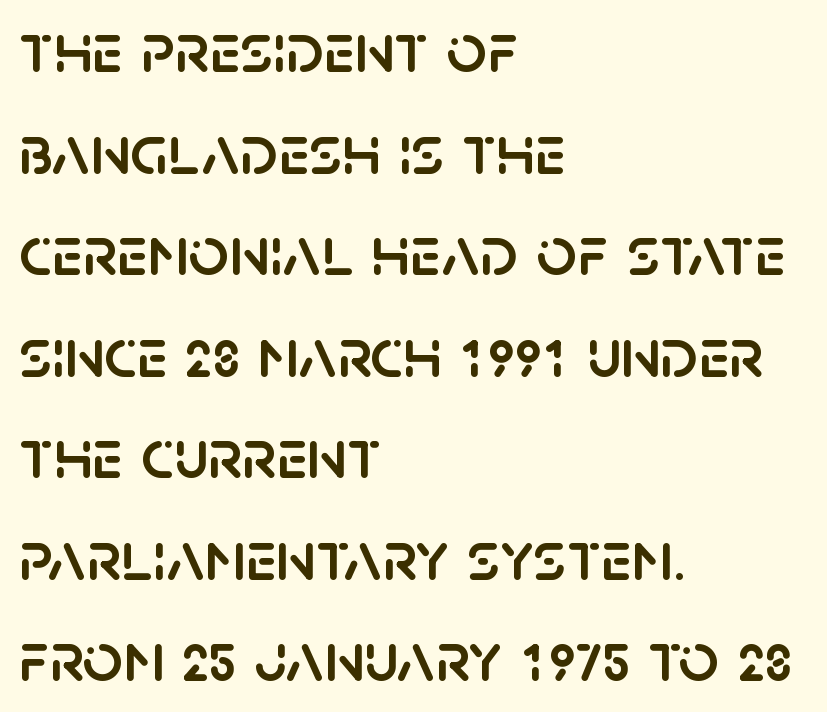
{"serif": "no", "italic": "no", "width": "normal", "stroke_contrast": "low", "x_height": "large", "monospaced": "no", "underline": "no", "align": "left", "line_spacing": "normal", "line_spacing_ratio": 1.43, "letter_spacing": "normal", "letter_spacing_em": 0.0, "glyph_px": 71}
